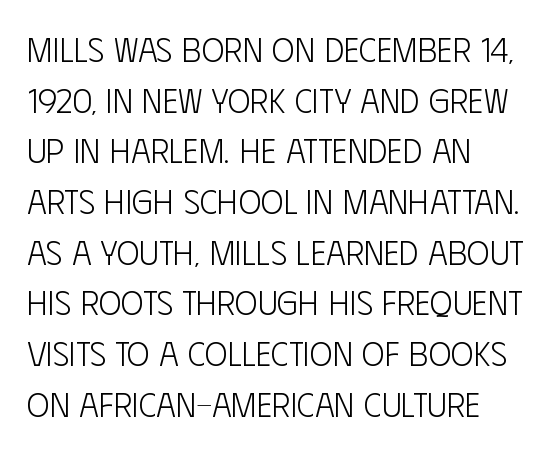
Q: Is the text bold? A: No.
Q: Is the text italic (slanted)? A: No, it is upright.
Q: Is the typeface a serif or a sans-serif typeface? A: Sans-serif.
Q: Is the text underlined? A: No.
Q: How is the paragraph aligned? A: Left-aligned.
Q: Is the spacing between letters normal or unusually wide? A: Normal.
Q: Is the spacing between lines tight, normal or loose? A: Normal.
Q: Width (condensed, normal, or wide)? A: Condensed.
Q: Stroke contrast? A: Low.
Q: x-height? A: Large.
Q: Monospaced? A: No.
